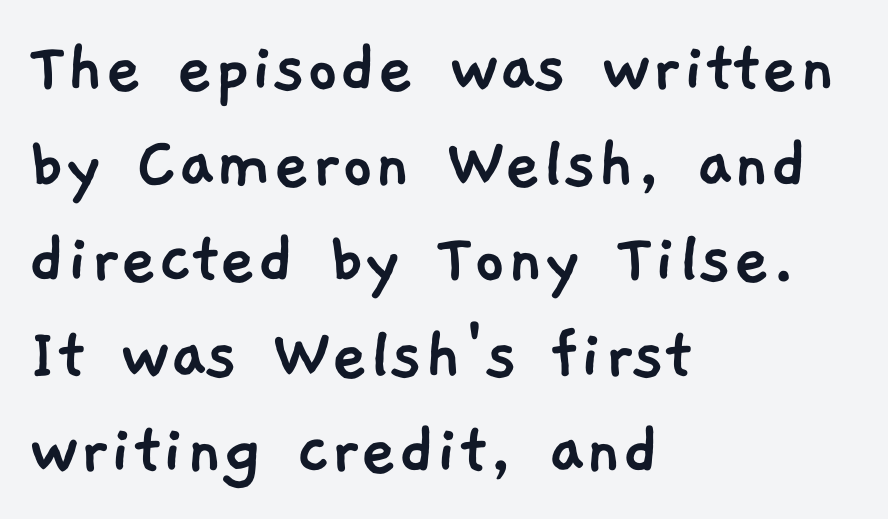
Q: Is the typeface a serif or a sans-serif typeface? A: Sans-serif.
Q: Is the text underlined? A: No.
Q: How is the paragraph aligned? A: Left-aligned.
Q: Is the spacing between letters normal or unusually wide? A: Normal.
Q: Width (condensed, normal, or wide)? A: Normal.
Q: Stroke contrast? A: Low.
Q: x-height? A: Medium.
Q: Monospaced? A: No.
